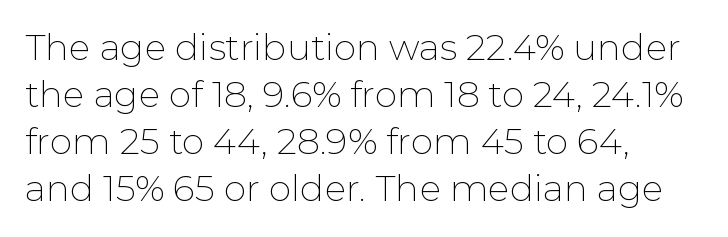
The image shows 36 px thin sans-serif type, upright; set left-aligned, normal line spacing (1.31x), normal letter spacing, not underlined; low stroke contrast and a medium x-height.
